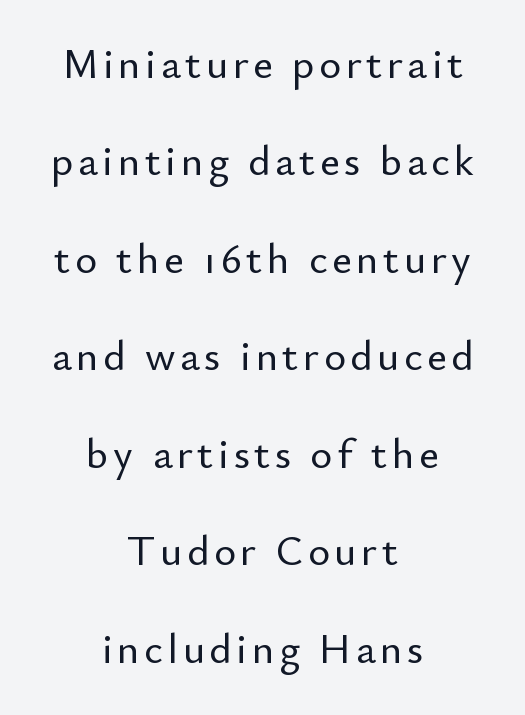
Q: Is the text italic (slanted)? A: No, it is upright.
Q: Is the typeface a serif or a sans-serif typeface? A: Sans-serif.
Q: Is the text underlined? A: No.
Q: How is the paragraph aligned? A: Centered.
Q: Is the spacing between lines tight, normal or loose? A: Loose.
Q: Width (condensed, normal, or wide)? A: Normal.
Q: Stroke contrast? A: Low.
Q: x-height? A: Small.
Q: Monospaced? A: No.
